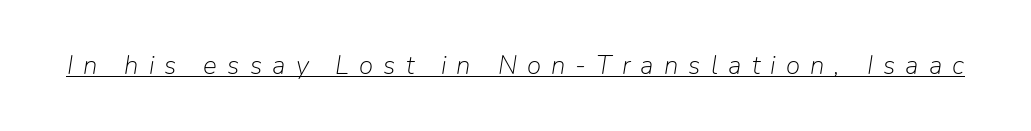
Q: Is the text bold? A: No.
Q: Is the text italic (slanted)? A: Yes, it leans right by about 9 degrees.
Q: Is the text underlined? A: Yes.
Q: Is the spacing between letters normal or unusually wide? A: Unusually wide.
